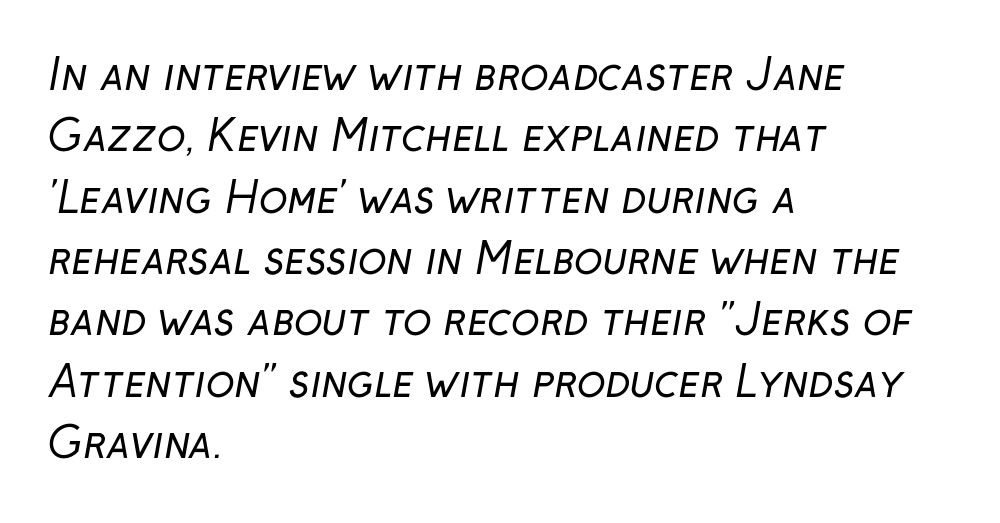
{"serif": "no", "bold": "no", "weight": "regular", "width": "normal", "stroke_contrast": "low", "x_height": "medium", "monospaced": "no", "underline": "no", "align": "left", "line_spacing": "normal", "line_spacing_ratio": 1.46, "letter_spacing": "normal", "letter_spacing_em": 0.0, "glyph_px": 42}
